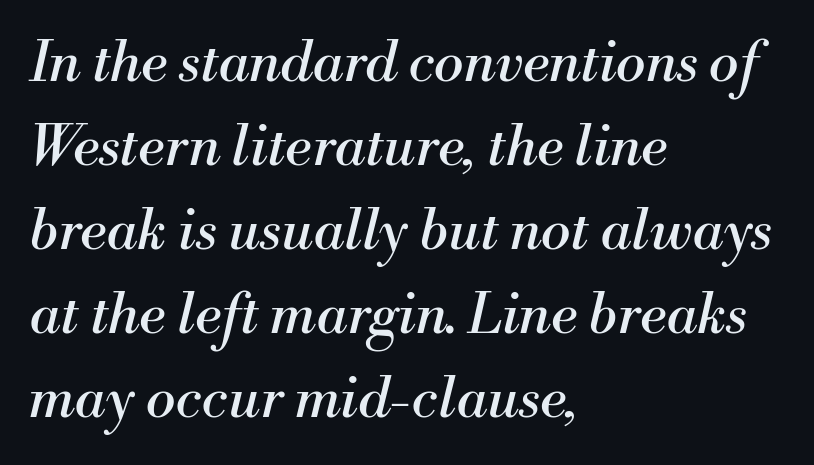
{"serif": "yes", "italic": "yes", "lean": "right", "slant_degrees": 13, "bold": "no", "weight": "regular", "width": "normal", "stroke_contrast": "medium", "x_height": "small", "monospaced": "no", "underline": "no", "align": "left", "line_spacing": "normal", "line_spacing_ratio": 1.5, "letter_spacing": "normal", "letter_spacing_em": 0.0, "glyph_px": 56}
